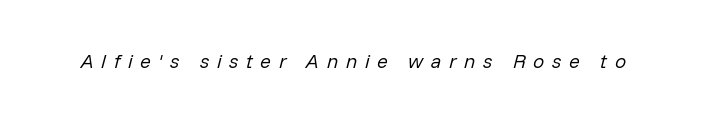
Q: Is the text bold? A: No.
Q: Is the text italic (slanted)? A: Yes, it leans right by about 14 degrees.
Q: Is the text underlined? A: No.
Q: Is the spacing between letters normal or unusually wide? A: Unusually wide.
